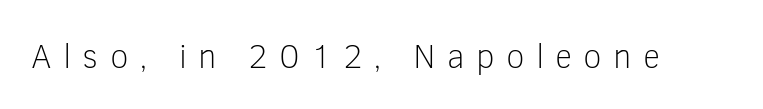
Here the designer chose a conventional face with non-uniform glyph widths. Only glyphs here, with clear space below each row. The letters stand straight up with perfectly vertical stems. The face looks like a standard text weight, possibly lighter. These lines have a slow, spaced-out rhythm from letter to letter. The glyphs in this specimen are sans serif.
